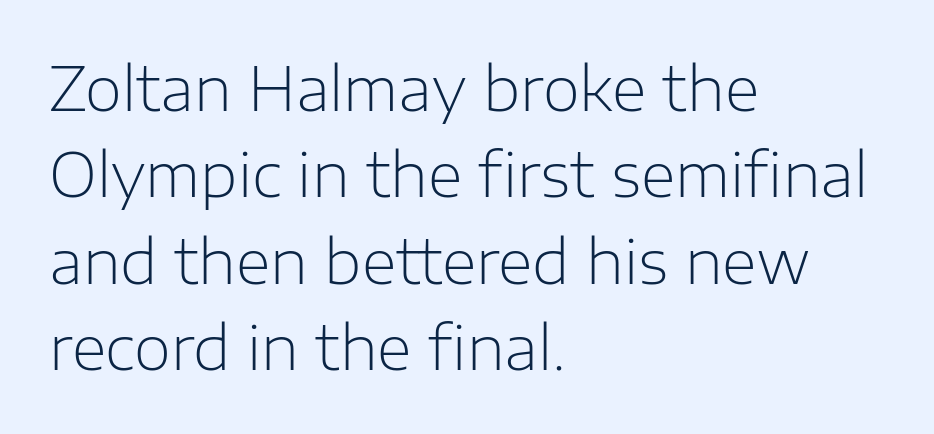
{"serif": "no", "italic": "no", "bold": "no", "weight": "light", "width": "normal", "stroke_contrast": "low", "x_height": "medium", "monospaced": "no", "underline": "no", "align": "left", "line_spacing": "normal", "line_spacing_ratio": 1.44, "letter_spacing": "normal", "letter_spacing_em": 0.0, "glyph_px": 60}
